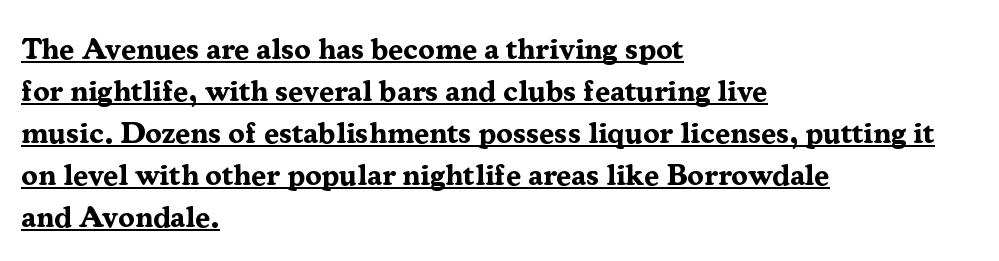
Vertical strokes here are truly vertical. Serifs: yes, visible at the terminals of the letterforms. Note the varied advance widths — an 'i' is clearly narrower than an 'm'. Quick note: interline space is typical. The line texture is even and compact thanks to regular tracking.
